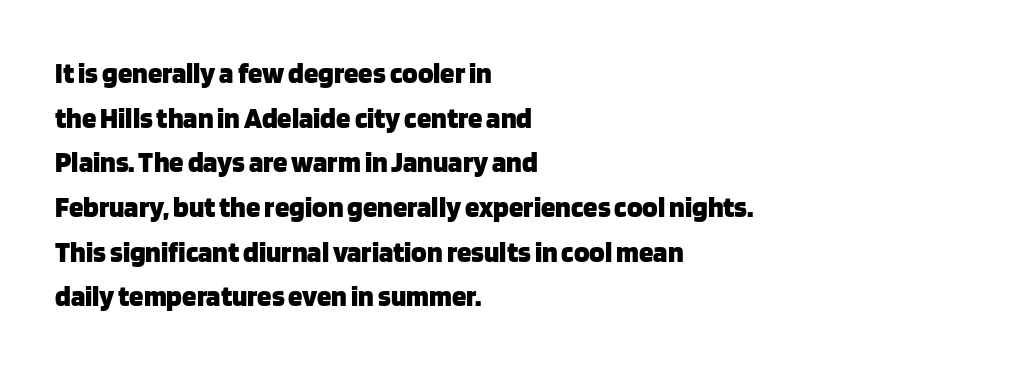
There is no visible air inserted between adjacent glyphs. Are there feet on the stems? There aren't — it's a sans. This rendering features lettering with no underline. Tall strokes in this sample are plumb rather than angled. These lines sit exactly where default settings would place them. The passage shown is emphatically bold.
